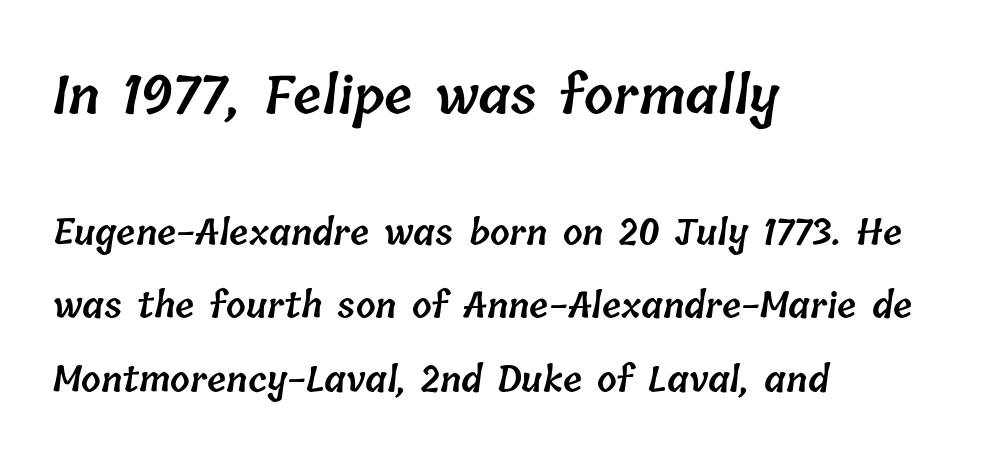
{"bold": "semi", "weight": "semibold", "width": "normal", "stroke_contrast": "low", "x_height": "medium", "monospaced": "no", "underline": "no", "align": "left", "line_spacing": "loose", "line_spacing_ratio": 2.1, "letter_spacing": "normal", "letter_spacing_em": 0.0, "larger_block": "first", "size_ratio": 1.49, "glyph_px": 52}
